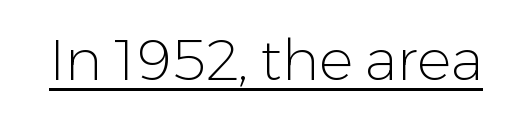
The image shows 57 px light sans-serif type, upright; set normal letter spacing, underlined; low stroke contrast and a medium x-height.
